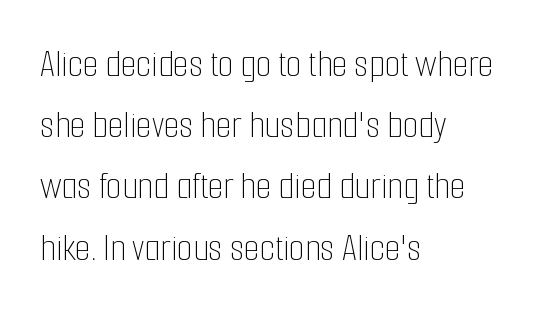
{"italic": "no", "bold": "no", "weight": "thin", "width": "condensed", "stroke_contrast": "low", "x_height": "medium", "monospaced": "no", "underline": "no", "align": "left", "line_spacing": "normal", "line_spacing_ratio": 1.53, "letter_spacing": "normal", "letter_spacing_em": 0.0, "glyph_px": 40}
